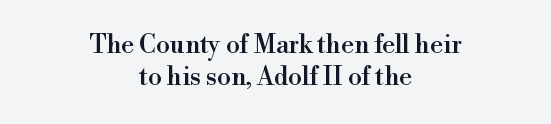
The image shows 25 px text type, upright; set centered, normal line spacing (1.29x), normal letter spacing, not underlined.
